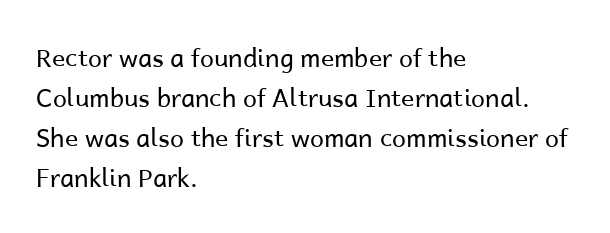
{"italic": "no", "bold": "no", "underline": "no", "align": "left", "line_spacing": "normal", "line_spacing_ratio": 1.6, "letter_spacing": "normal", "letter_spacing_em": 0.0, "glyph_px": 25}
